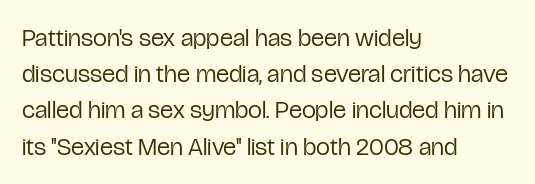
Q: Is the text bold? A: No.
Q: Is the text italic (slanted)? A: No, it is upright.
Q: Is the text underlined? A: No.
Q: How is the paragraph aligned? A: Left-aligned.
Q: Is the spacing between letters normal or unusually wide? A: Normal.
Q: Is the spacing between lines tight, normal or loose? A: Normal.
